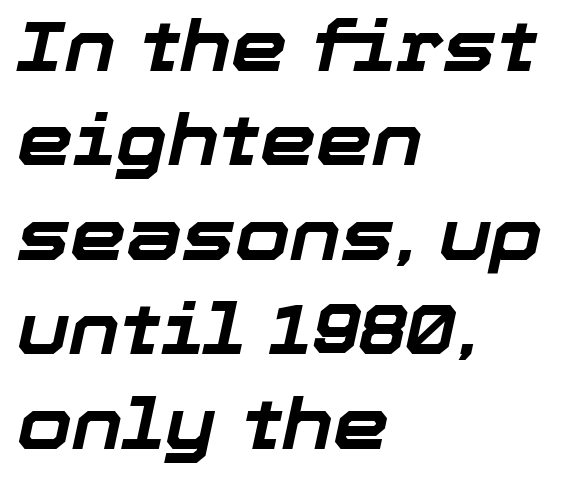
Q: Is the text bold? A: Yes.
Q: Is the text italic (slanted)? A: Yes, it leans right by about 12 degrees.
Q: Is the text underlined? A: No.
Q: How is the paragraph aligned? A: Left-aligned.
Q: Is the spacing between letters normal or unusually wide? A: Normal.
Q: Is the spacing between lines tight, normal or loose? A: Normal.
Q: Width (condensed, normal, or wide)? A: Normal.
Q: Stroke contrast? A: Low.
Q: x-height? A: Medium.
Q: Monospaced? A: No.
